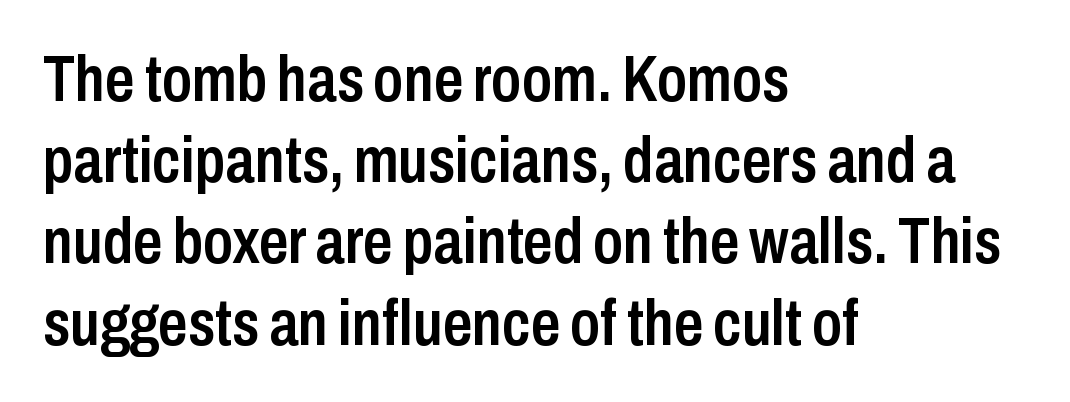
The designer left line spacing at the default. You could not count columns in this text — the font is proportionally spaced. Glyph-to-glyph distance matches everyday printed text. The gap between lines stays unmarked. In terms of weight, the rendering is demibold, just under bold.
